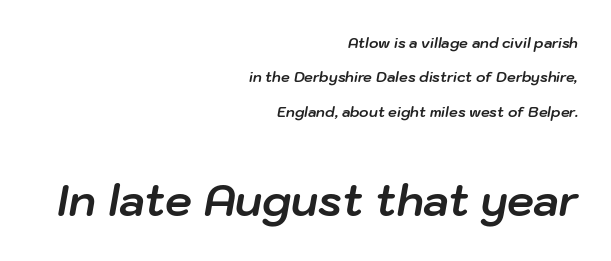
Q: Is the text bold? A: Yes.
Q: Is the text italic (slanted)? A: Yes, it leans right by about 10 degrees.
Q: Is the text underlined? A: No.
Q: How is the paragraph aligned? A: Right-aligned.
Q: Is the spacing between letters normal or unusually wide? A: Normal.
Q: Is the spacing between lines tight, normal or loose? A: Loose.
Q: Which block of text is set in a larger size, the first (top) or the second (bottom)? A: The second (bottom) one.
Q: Width (condensed, normal, or wide)? A: Normal.
Q: Stroke contrast? A: Low.
Q: x-height? A: Medium.
Q: Monospaced? A: No.
